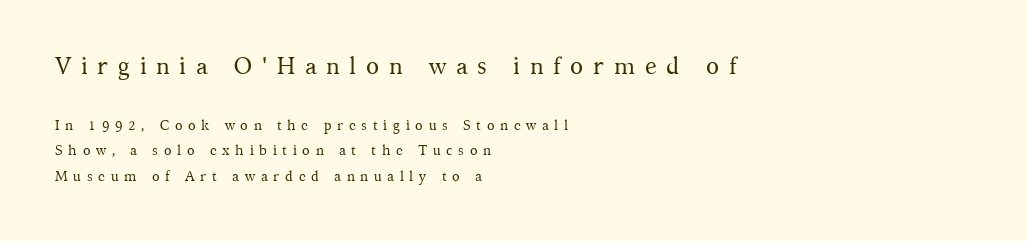
{"italic": "no", "bold": "no", "underline": "no", "align": "left", "line_spacing_ratio": 1.85, "letter_spacing": "wide", "letter_spacing_em": 0.4, "larger_block": "first", "size_ratio": 1.71, "glyph_px": 24}
